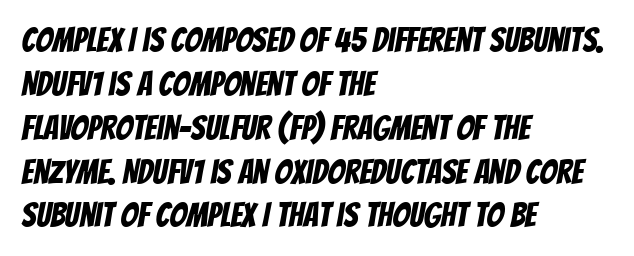
Line beginnings align vertically; line endings do not. Lines of text with bare space underneath. Tracking value appears to be zero — textbook default spacing. Do the characters align in a grid? No, the font is proportional.
